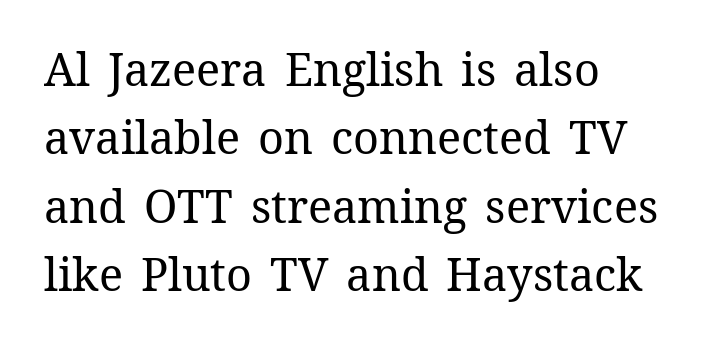
{"italic": "no", "bold": "no", "weight": "regular", "width": "normal", "stroke_contrast": "medium", "x_height": "medium", "monospaced": "no", "underline": "no", "align": "left", "line_spacing": "normal", "line_spacing_ratio": 1.52, "letter_spacing": "normal", "letter_spacing_em": 0.0, "glyph_px": 45}
